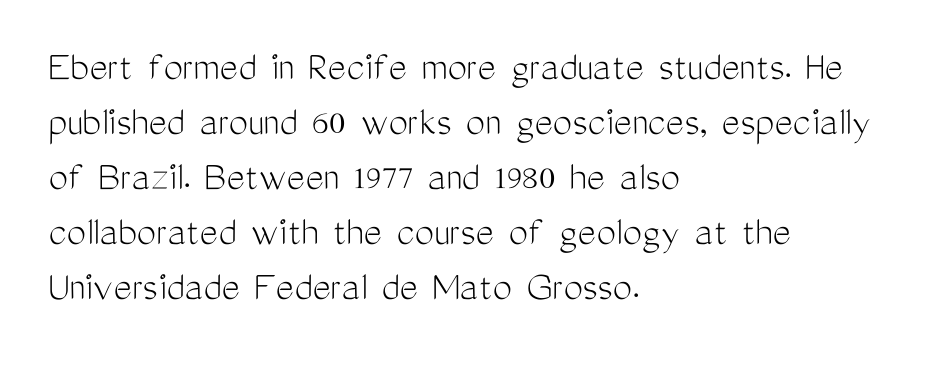
Q: Is the text bold? A: No.
Q: Is the text italic (slanted)? A: No, it is upright.
Q: Is the typeface a serif or a sans-serif typeface? A: Sans-serif.
Q: Is the text underlined? A: No.
Q: How is the paragraph aligned? A: Left-aligned.
Q: Is the spacing between letters normal or unusually wide? A: Normal.
Q: Is the spacing between lines tight, normal or loose? A: Normal.
Q: Width (condensed, normal, or wide)? A: Condensed.
Q: Stroke contrast? A: Medium.
Q: x-height? A: Medium.
Q: Monospaced? A: No.
